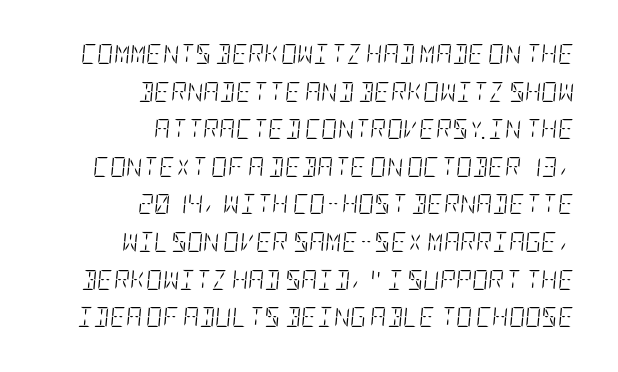
This sample uses an oblique cut, with every glyph tilted off the vertical. The letters sit at their default tracking, neither squeezed nor spread. Compared with a typical body face, this is equally light or lighter still. Has an underline been added? It has not.
